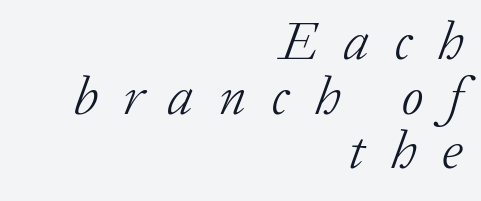
The image shows 54 px light serif type, italic (leaning right); set right-aligned, tight line spacing (1.01x), unusually wide letter spacing (+0.47 em), not underlined; low stroke contrast and a medium x-height.
